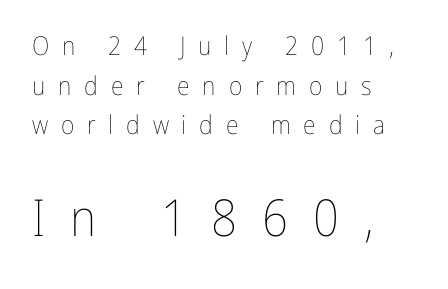
Q: Is the text bold? A: No.
Q: Is the text italic (slanted)? A: No, it is upright.
Q: Is the text underlined? A: No.
Q: How is the paragraph aligned? A: Left-aligned.
Q: Is the spacing between letters normal or unusually wide? A: Unusually wide.
Q: Is the spacing between lines tight, normal or loose? A: Normal.
Q: Which block of text is set in a larger size, the first (top) or the second (bottom)? A: The second (bottom) one.
Q: Width (condensed, normal, or wide)? A: Condensed.
Q: Stroke contrast? A: Low.
Q: x-height? A: Medium.
Q: Monospaced? A: No.
